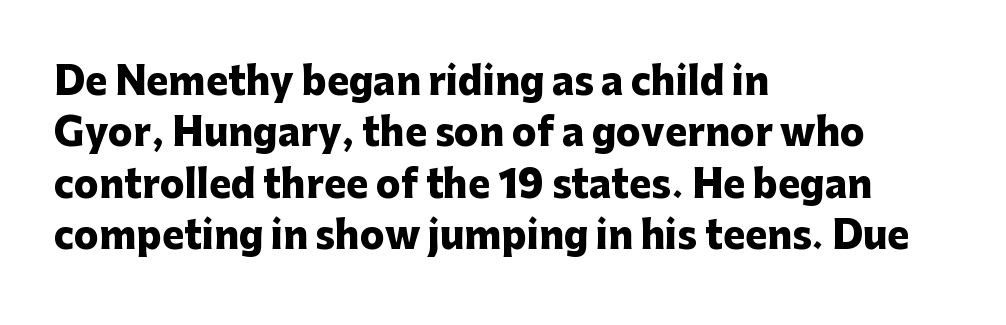
Q: Is the text bold? A: Yes.
Q: Is the text italic (slanted)? A: No, it is upright.
Q: Is the typeface a serif or a sans-serif typeface? A: Sans-serif.
Q: Is the text underlined? A: No.
Q: How is the paragraph aligned? A: Left-aligned.
Q: Is the spacing between letters normal or unusually wide? A: Normal.
Q: Is the spacing between lines tight, normal or loose? A: Normal.
Q: Width (condensed, normal, or wide)? A: Normal.
Q: Stroke contrast? A: Low.
Q: x-height? A: Medium.
Q: Monospaced? A: No.
